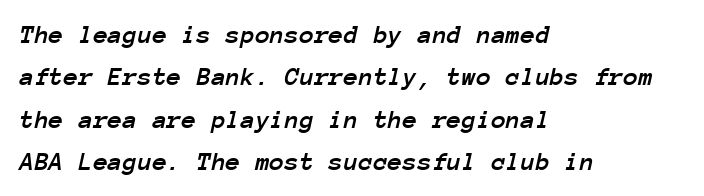
The image shows 27 px text type, italic (leaning right); set left-aligned, normal line spacing (1.57x), normal letter spacing, not underlined.
